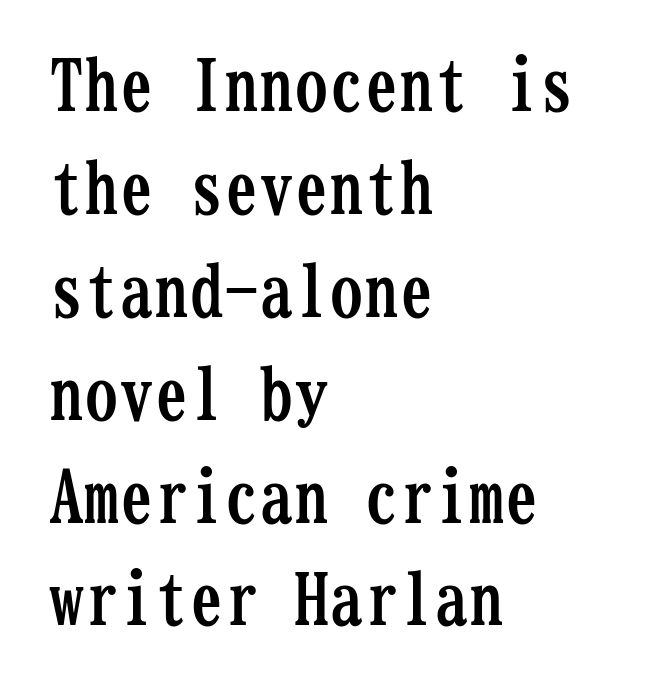
The image shows 70 px semibold, condensed serif type, upright, monospaced; set left-aligned, normal line spacing (1.47x), normal letter spacing, not underlined; low stroke contrast and a medium x-height.
